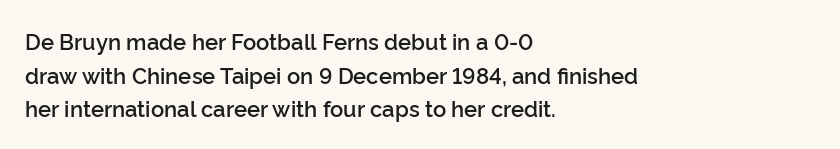
The image shows 22 px text type, upright; set left-aligned, normal line spacing (1.53x), normal letter spacing, not underlined.
